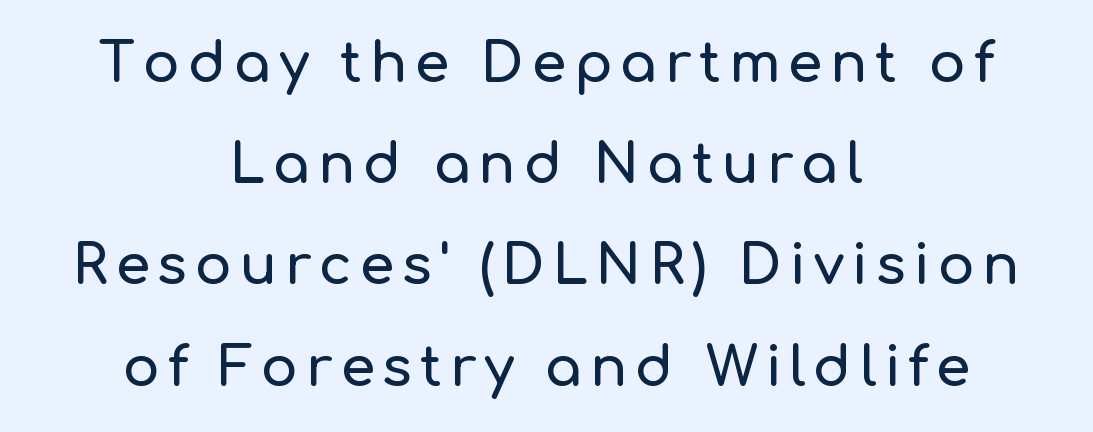
The image shows 55 px sans-serif type, upright; set centered, line spacing 1.84x, not underlined; low stroke contrast and a medium x-height.
